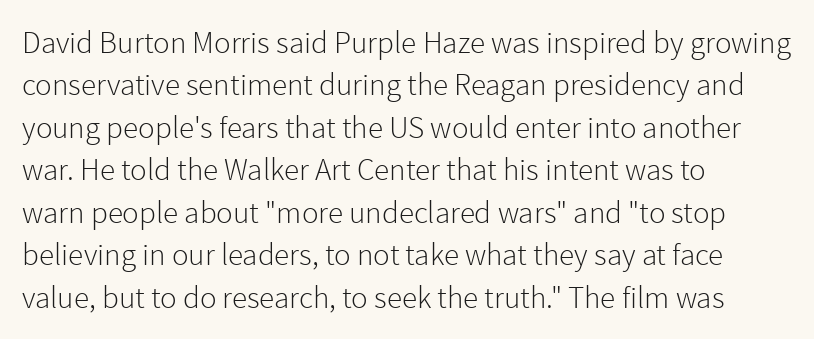
Weight class: somewhere from thin through regular. Nobody touched the tracking dial on this one. The words here are not underlined. Rendered with straight, roman letterforms.
